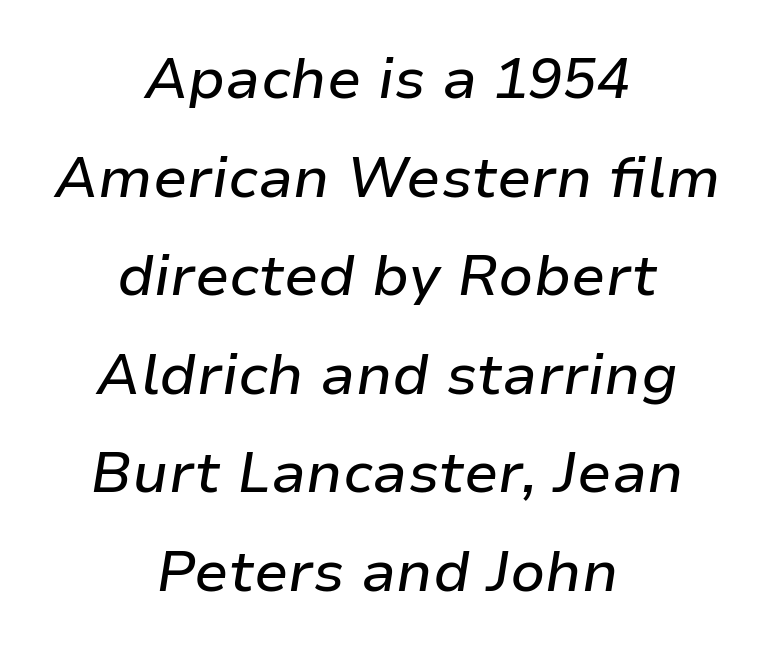
Honestly, there is no underline to notice here at all. The face used here is rendered with its standard letterfit. The compositor balanced each line on the midline. The rendering uses natural spacing where letterforms have individual widths. Slanted lettering throughout.
